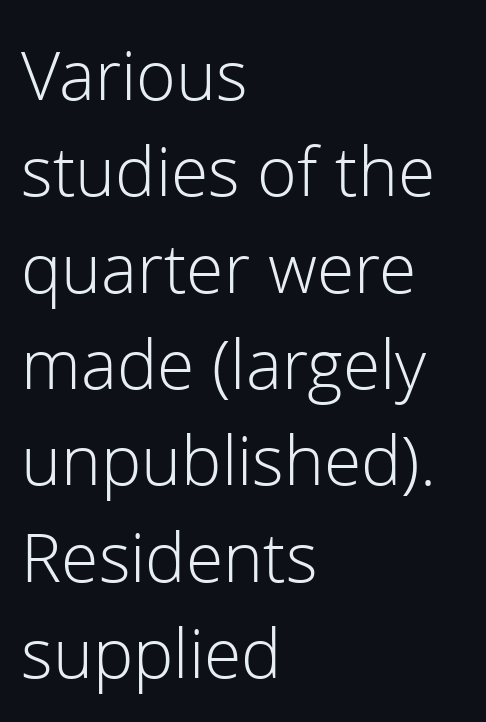
Q: Is the text bold? A: No.
Q: Is the text italic (slanted)? A: No, it is upright.
Q: Is the typeface a serif or a sans-serif typeface? A: Sans-serif.
Q: Is the text underlined? A: No.
Q: How is the paragraph aligned? A: Left-aligned.
Q: Is the spacing between letters normal or unusually wide? A: Normal.
Q: Is the spacing between lines tight, normal or loose? A: Normal.
Q: Width (condensed, normal, or wide)? A: Normal.
Q: Stroke contrast? A: Low.
Q: x-height? A: Medium.
Q: Monospaced? A: No.
